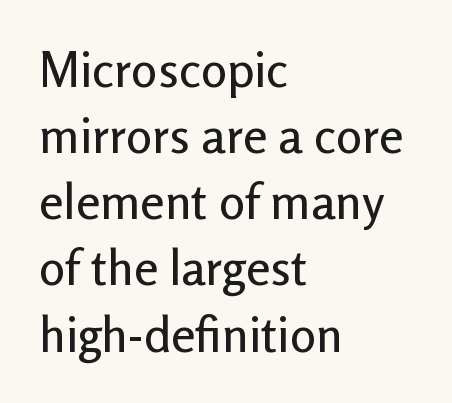
The image shows 49 px sans-serif type, upright; set left-aligned, normal line spacing (1.35x), normal letter spacing, not underlined; low stroke contrast and a medium x-height.
